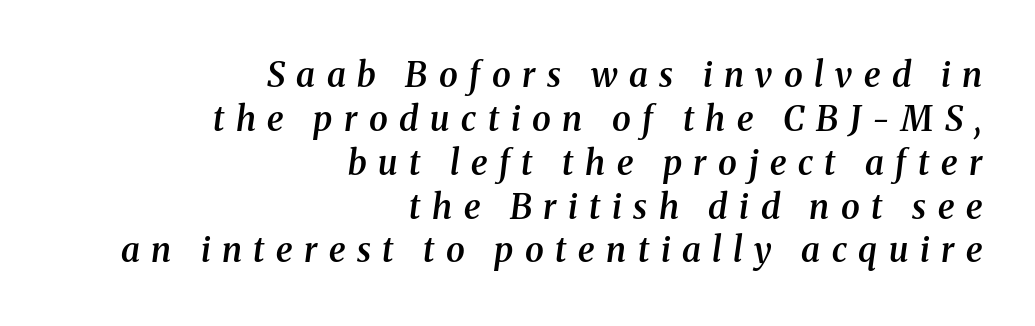
These lines stack with their right ends in a neat column. Each letter's strokes conclude with small projecting serifs. The letters advance in unequal steps, a hallmark of proportional type. The lines sit at an ordinary, default distance from one another.
